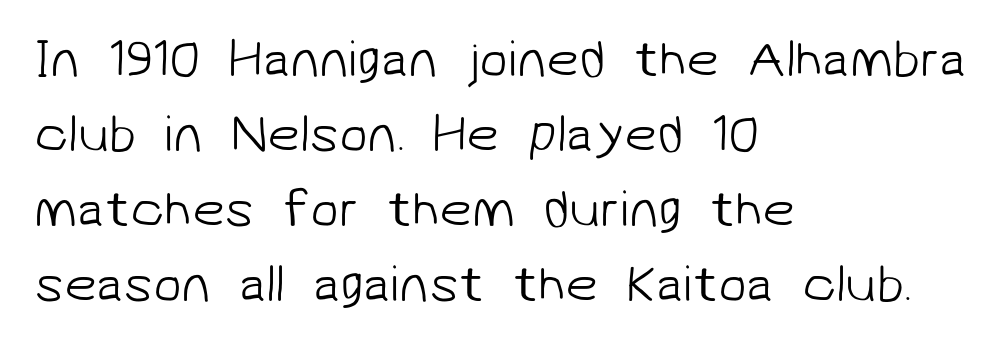
Q: Is the text bold? A: No.
Q: Is the typeface a serif or a sans-serif typeface? A: Sans-serif.
Q: Is the text underlined? A: No.
Q: How is the paragraph aligned? A: Left-aligned.
Q: Is the spacing between letters normal or unusually wide? A: Normal.
Q: Is the spacing between lines tight, normal or loose? A: Normal.
Q: Width (condensed, normal, or wide)? A: Normal.
Q: Stroke contrast? A: Low.
Q: x-height? A: Medium.
Q: Monospaced? A: No.
